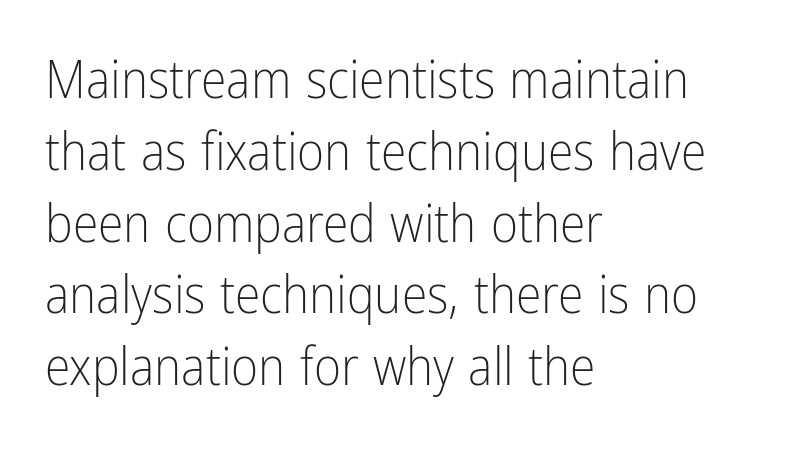
Q: Is the text bold? A: No.
Q: Is the text italic (slanted)? A: No, it is upright.
Q: Is the typeface a serif or a sans-serif typeface? A: Sans-serif.
Q: Is the text underlined? A: No.
Q: How is the paragraph aligned? A: Left-aligned.
Q: Is the spacing between letters normal or unusually wide? A: Normal.
Q: Is the spacing between lines tight, normal or loose? A: Normal.
Q: Width (condensed, normal, or wide)? A: Condensed.
Q: Stroke contrast? A: Low.
Q: x-height? A: Medium.
Q: Monospaced? A: No.
